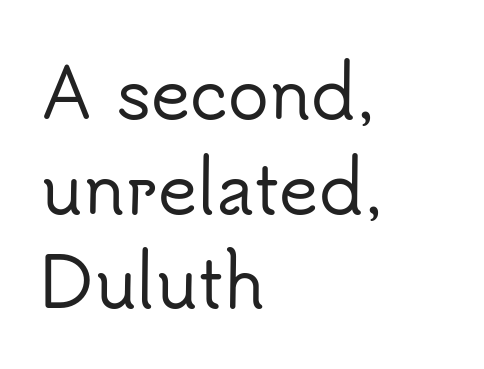
Q: Is the text italic (slanted)? A: No, it is upright.
Q: Is the typeface a serif or a sans-serif typeface? A: Sans-serif.
Q: Is the text underlined? A: No.
Q: How is the paragraph aligned? A: Left-aligned.
Q: Is the spacing between letters normal or unusually wide? A: Normal.
Q: Is the spacing between lines tight, normal or loose? A: Normal.
Q: Width (condensed, normal, or wide)? A: Normal.
Q: Stroke contrast? A: Low.
Q: x-height? A: Small.
Q: Monospaced? A: No.
